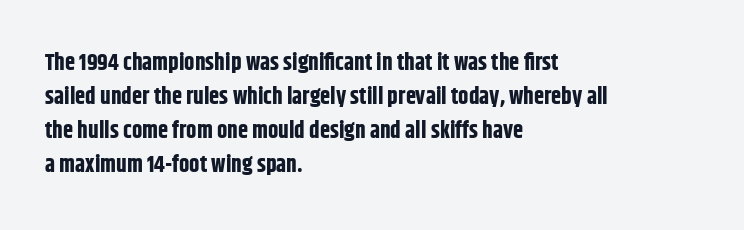
{"italic": "no", "bold": "yes", "underline": "no", "align": "left", "line_spacing": "normal", "line_spacing_ratio": 1.48, "letter_spacing": "normal", "letter_spacing_em": 0.0, "glyph_px": 23}
